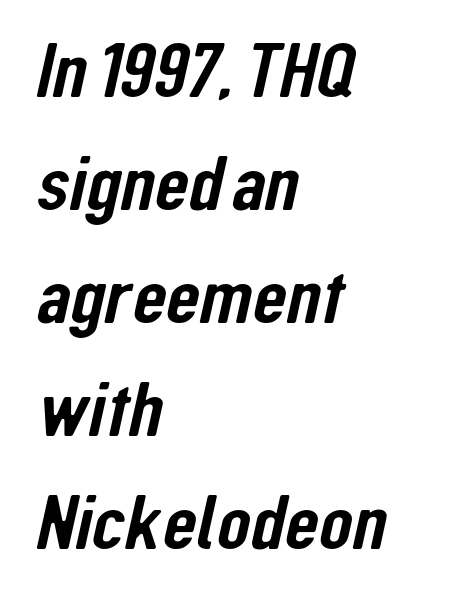
{"serif": "no", "width": "condensed", "stroke_contrast": "low", "x_height": "medium", "monospaced": "no", "underline": "no", "align": "left", "line_spacing": "normal", "line_spacing_ratio": 1.45, "letter_spacing": "normal", "letter_spacing_em": 0.0, "glyph_px": 78}
